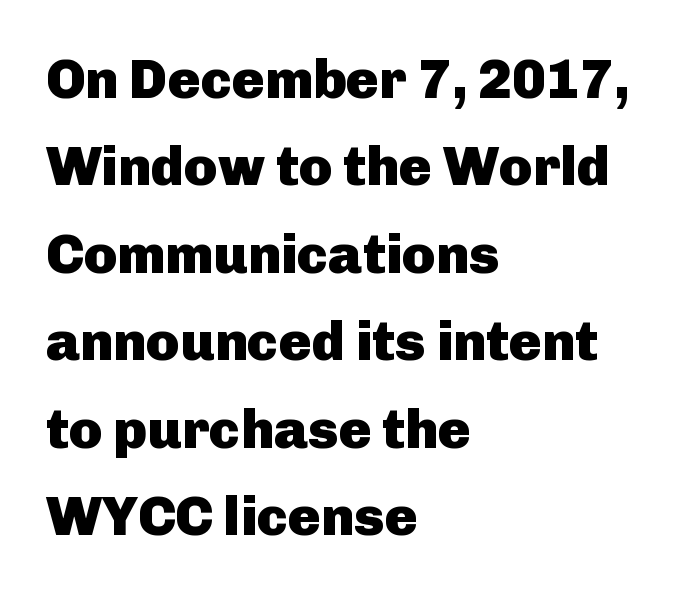
Think of a printed novel: that variable character pitch is what you see here. Summary of weight: heavy, a full bold. All the whitespace from short lines collects on the right. Each new line begins a customary step beneath the previous one.
